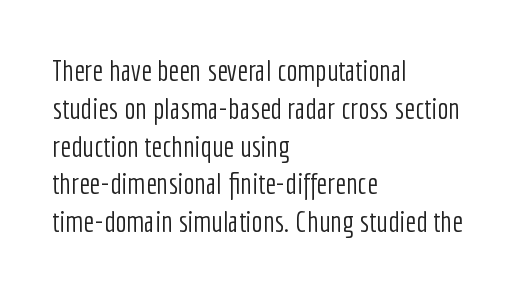
Plain, unruled lines of type. This sample keeps an unexceptional amount of space between lines. These lines are rendered in a variable-pitch font. A roman cut, with each character standing at attention. On a weight scale, this lands at 450 or below.
